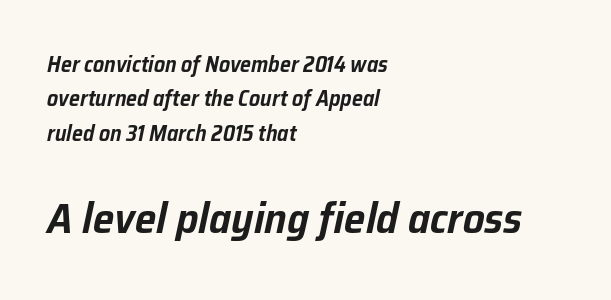
Q: Is the text italic (slanted)? A: Yes, it leans right by about 12 degrees.
Q: Is the text underlined? A: No.
Q: How is the paragraph aligned? A: Left-aligned.
Q: Is the spacing between letters normal or unusually wide? A: Normal.
Q: Is the spacing between lines tight, normal or loose? A: Normal.
Q: Which block of text is set in a larger size, the first (top) or the second (bottom)? A: The second (bottom) one.
Q: Width (condensed, normal, or wide)? A: Normal.
Q: Stroke contrast? A: Low.
Q: x-height? A: Medium.
Q: Monospaced? A: No.
